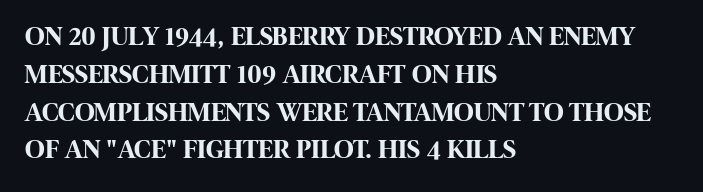
Line spacing here is normal. The baseline area is clear. This sample uses an upright cut, with every glyph sitting square on the baseline. These lines keep a tight, regular rhythm from letter to letter. Line beginnings align vertically; line endings do not.
